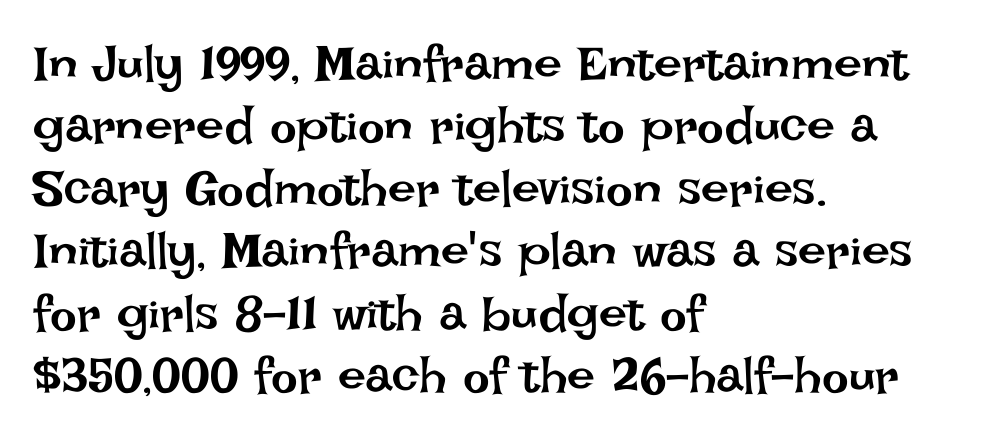
The image shows 50 px regular-weight type, upright; set left-aligned, normal line spacing (1.25x), normal letter spacing, not underlined; low stroke contrast and a large x-height.
